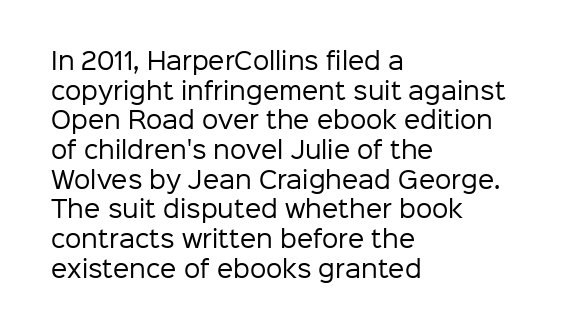
{"italic": "no", "bold": "no", "underline": "no", "align": "left", "line_spacing": "normal", "line_spacing_ratio": 1.29, "letter_spacing": "normal", "letter_spacing_em": 0.0, "glyph_px": 23}
